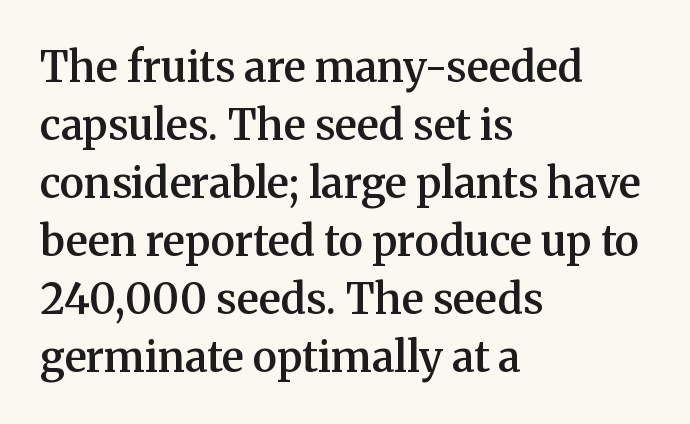
{"serif": "yes", "italic": "no", "bold": "semi", "weight": "semibold", "width": "normal", "stroke_contrast": "medium", "x_height": "medium", "monospaced": "no", "underline": "no", "align": "left", "line_spacing": "normal", "line_spacing_ratio": 1.38, "letter_spacing": "normal", "letter_spacing_em": 0.0, "glyph_px": 42}
